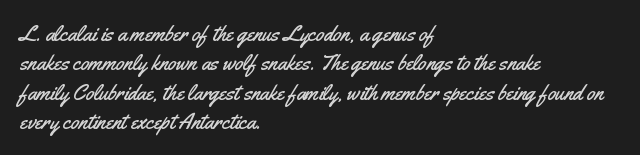
The image shows 22 px text type; set left-aligned, normal line spacing (1.33x), normal letter spacing, not underlined.
